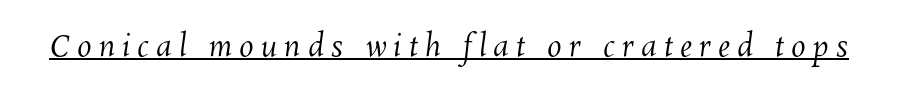
Q: Is the text bold? A: No.
Q: Is the text underlined? A: Yes.
Q: Is the spacing between letters normal or unusually wide? A: Unusually wide.
Q: Width (condensed, normal, or wide)? A: Normal.
Q: Stroke contrast? A: Medium.
Q: x-height? A: Medium.
Q: Monospaced? A: No.
